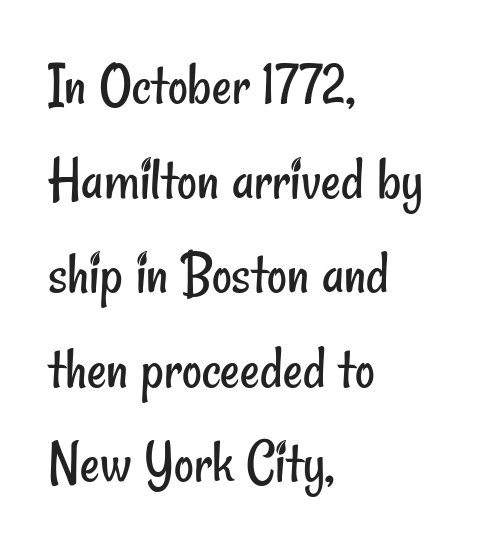
Q: Is the text bold? A: No.
Q: Is the typeface a serif or a sans-serif typeface? A: Sans-serif.
Q: Is the text underlined? A: No.
Q: How is the paragraph aligned? A: Left-aligned.
Q: Is the spacing between letters normal or unusually wide? A: Normal.
Q: Is the spacing between lines tight, normal or loose? A: Normal.
Q: Width (condensed, normal, or wide)? A: Condensed.
Q: Stroke contrast? A: Low.
Q: x-height? A: Small.
Q: Monospaced? A: No.
